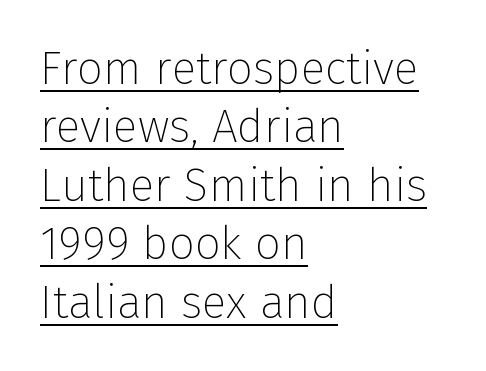
The image shows 46 px thin sans-serif type, upright; set left-aligned, normal line spacing (1.27x), normal letter spacing, underlined; low stroke contrast and a medium x-height.
